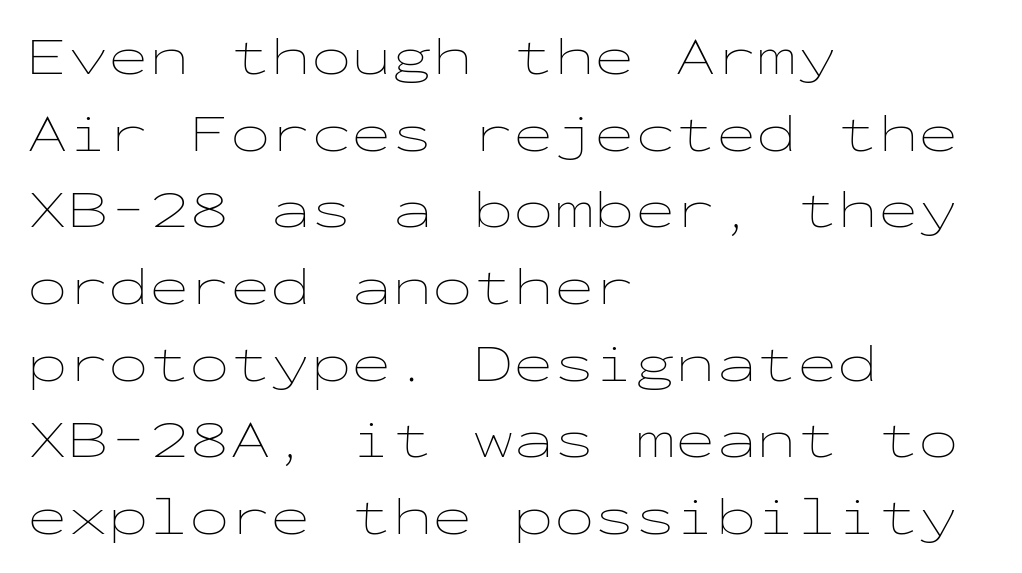
{"italic": "no", "bold": "no", "weight": "thin", "width": "wide", "stroke_contrast": "low", "x_height": "medium", "monospaced": "yes", "underline": "no", "align": "left", "line_spacing": "normal", "line_spacing_ratio": 1.42, "letter_spacing": "normal", "letter_spacing_em": 0.0, "glyph_px": 54}
